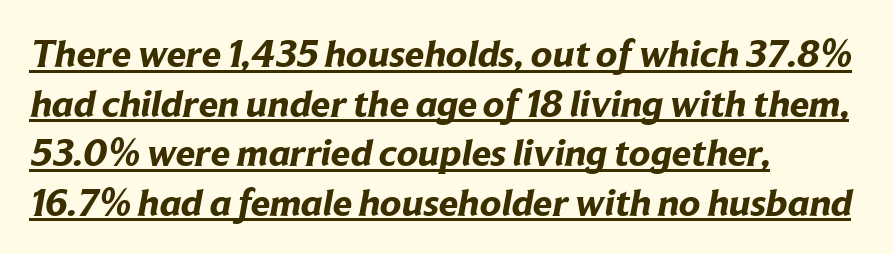
Q: Is the text bold? A: Yes.
Q: Is the typeface a serif or a sans-serif typeface? A: Sans-serif.
Q: Is the text underlined? A: Yes.
Q: How is the paragraph aligned? A: Left-aligned.
Q: Is the spacing between letters normal or unusually wide? A: Normal.
Q: Is the spacing between lines tight, normal or loose? A: Normal.
Q: Width (condensed, normal, or wide)? A: Normal.
Q: Stroke contrast? A: Low.
Q: x-height? A: Medium.
Q: Monospaced? A: No.
